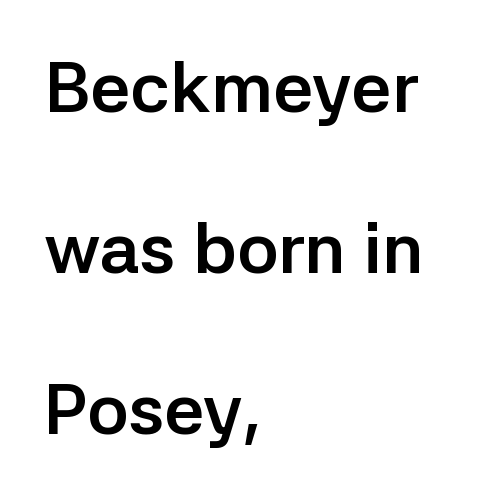
{"serif": "no", "italic": "no", "bold": "yes", "weight": "semibold", "width": "normal", "stroke_contrast": "low", "x_height": "medium", "monospaced": "no", "underline": "no", "align": "left", "line_spacing": "loose", "line_spacing_ratio": 2.27, "letter_spacing": "normal", "letter_spacing_em": 0.0, "glyph_px": 71}
